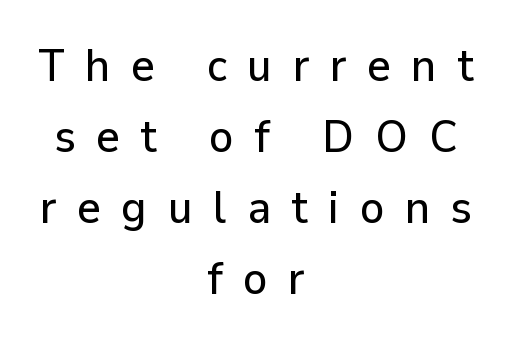
{"serif": "no", "italic": "no", "width": "normal", "stroke_contrast": "low", "x_height": "medium", "monospaced": "no", "underline": "no", "align": "center", "line_spacing": "normal", "line_spacing_ratio": 1.54, "letter_spacing": "wide", "letter_spacing_em": 0.44, "glyph_px": 46}
